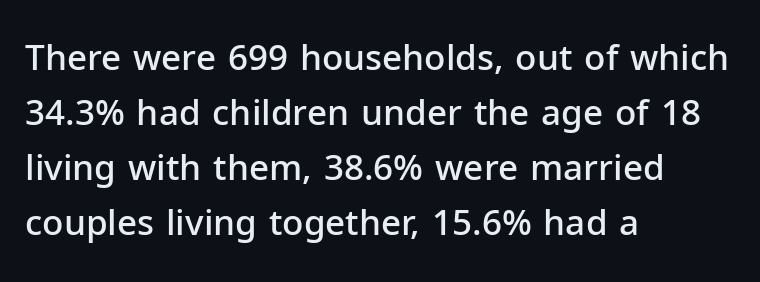
Successive baselines arrive at the customary interval. Spacing verdict: proportional, widths tailored to each character. The baseline area is clear. Set as a demibold, roughly 600 on the weight scale. Between one letter and the next there's only the usual sliver of space.
